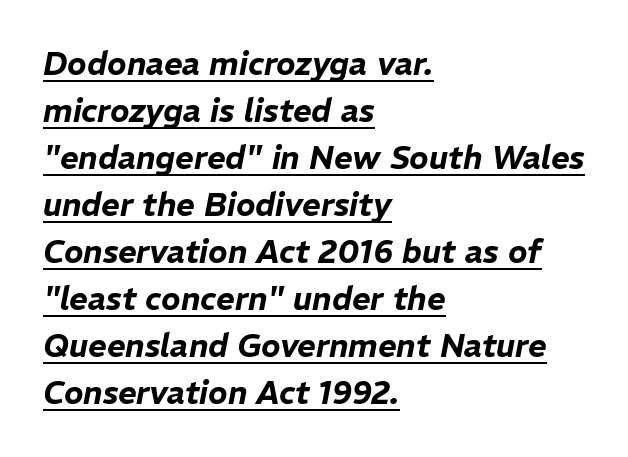
The image shows 32 px text type, italic (leaning right); set left-aligned, normal line spacing (1.47x), normal letter spacing, underlined; low stroke contrast and a medium x-height.
